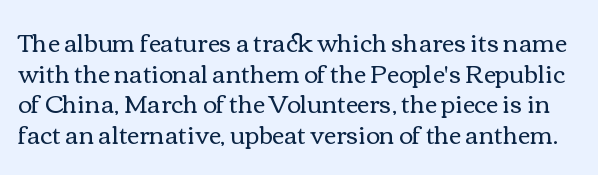
{"italic": "no", "bold": "no", "underline": "no", "line_spacing": "normal", "line_spacing_ratio": 1.28, "letter_spacing": "normal", "letter_spacing_em": 0.0, "glyph_px": 24}
